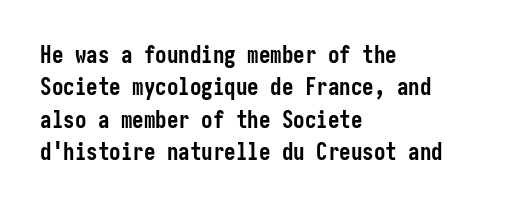
Q: Is the text bold? A: Yes.
Q: Is the text italic (slanted)? A: No, it is upright.
Q: Is the text underlined? A: No.
Q: How is the paragraph aligned? A: Left-aligned.
Q: Is the spacing between letters normal or unusually wide? A: Normal.
Q: Is the spacing between lines tight, normal or loose? A: Normal.
